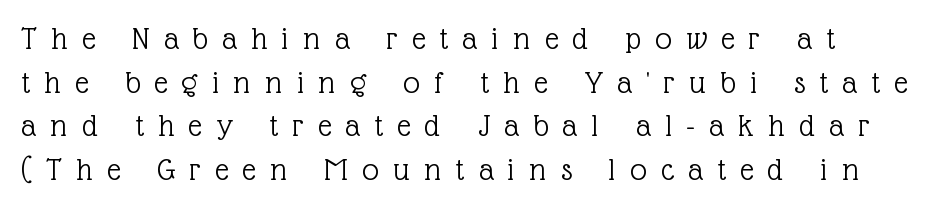
The tracking reads as deliberately expanded to a designer's eye. Spacing verdict: proportional, widths tailored to each character. The typeface has the unassuming heft of standard copy or less. The glyphs in this specimen are seriffed. Rows of type keep a routine distance in the vertical direction. A roman cut, with each character standing at attention.
